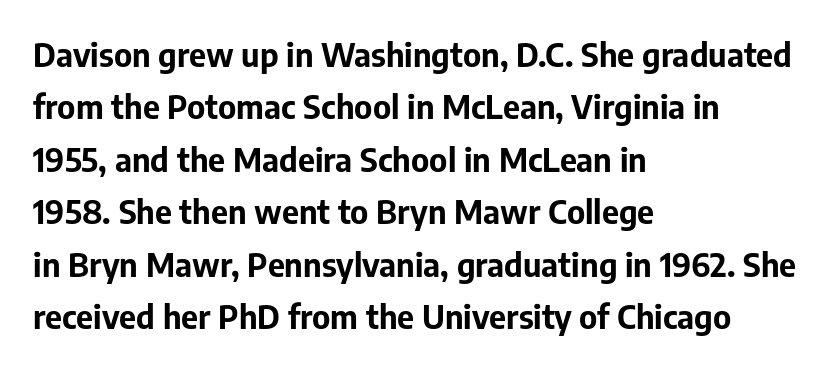
The image shows 33 px bold sans-serif type, upright; set left-aligned, normal line spacing (1.59x), normal letter spacing, not underlined; low stroke contrast and a medium x-height.
